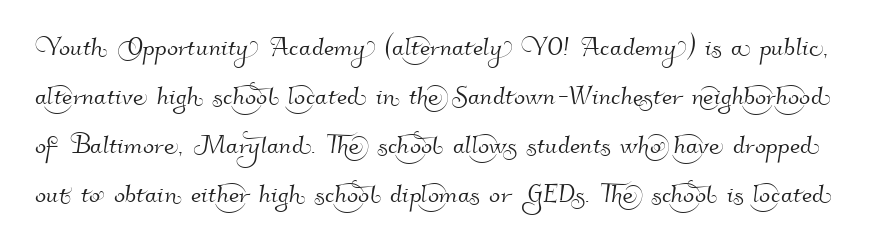
Clear beneath every line of the passage. Stroke terminals: plain, sans-serif. These lines sit exactly where default settings would place them. In terms of letterspacing, this is plain default setting. Each letter keeps its own natural width here, so spacing adapts to shape.
